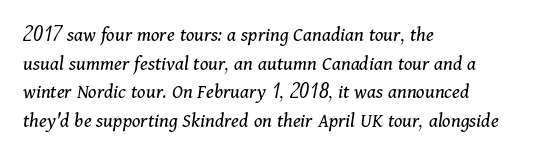
{"italic": "yes", "lean": "right", "slant_degrees": 11, "bold": "no", "underline": "no", "align": "left", "line_spacing": "normal", "line_spacing_ratio": 1.36, "letter_spacing": "normal", "letter_spacing_em": 0.0, "glyph_px": 21}
